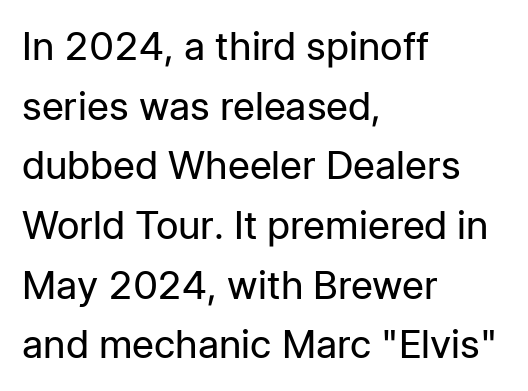
Note: no serifs on the glyphs. The rendering anchors every line to the left-hand side. Does the lettering tilt? It doesn't — this is upright. The horizontal fit of the characters is conventional and even. Letters have the restrained weight of plain body copy at most. The baseline area is clear.
